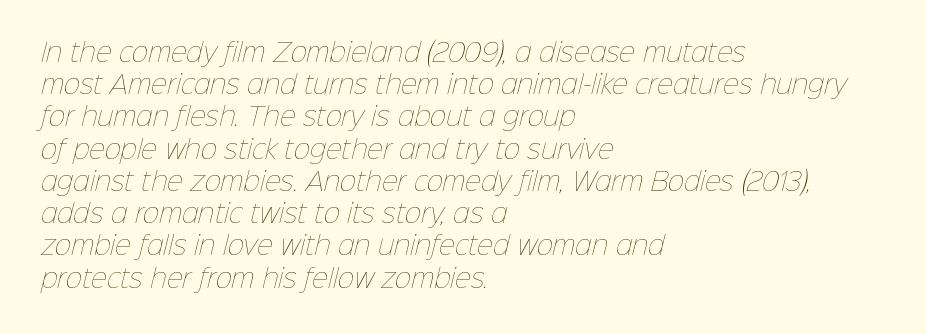
{"bold": "no", "underline": "no", "align": "left", "line_spacing": "normal", "line_spacing_ratio": 1.29, "letter_spacing": "normal", "letter_spacing_em": 0.0, "glyph_px": 25}
